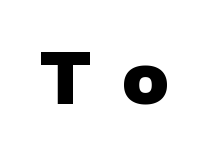
Style check: upright. The letters advance in unequal steps, a hallmark of proportional type. Bare-footed words on every line. The typesetting leans heavy: a genuine bold. The gaps between neighbouring characters are conspicuously large.
